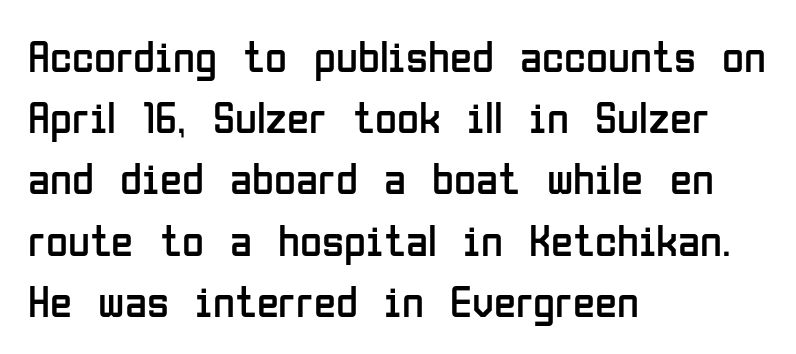
{"serif": "no", "italic": "no", "bold": "no", "weight": "regular", "width": "condensed", "stroke_contrast": "low", "x_height": "medium", "monospaced": "no", "underline": "no", "align": "left", "line_spacing": "normal", "line_spacing_ratio": 1.36, "letter_spacing": "normal", "letter_spacing_em": 0.0, "glyph_px": 45}
